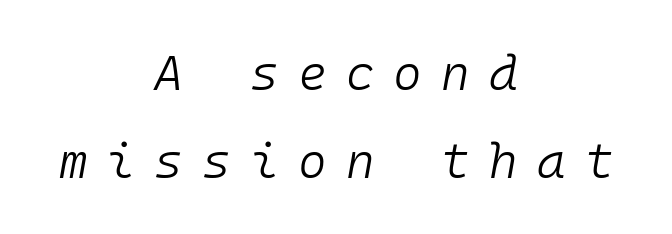
The image shows 49 px light type, italic (leaning right), monospaced; set centered, line spacing 1.79x, unusually wide letter spacing (+0.39 em), not underlined; low stroke contrast and a medium x-height.
